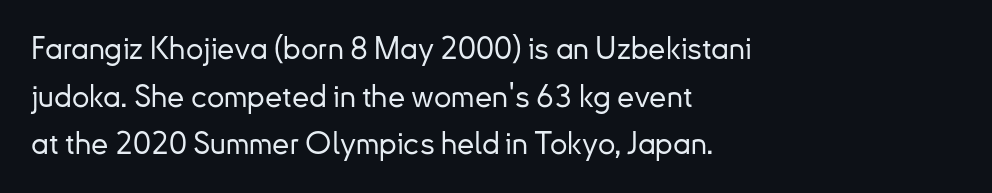
The image shows 31 px sans-serif type, upright; set left-aligned, normal line spacing (1.54x), normal letter spacing, not underlined; low stroke contrast and a small x-height.
